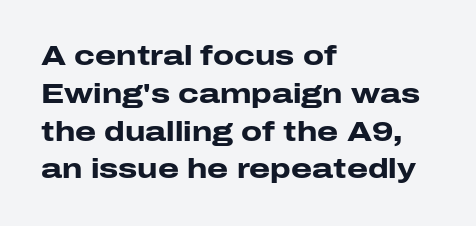
The image shows 27 px bold type, upright; set left-aligned, normal line spacing (1.4x), normal letter spacing, not underlined.
